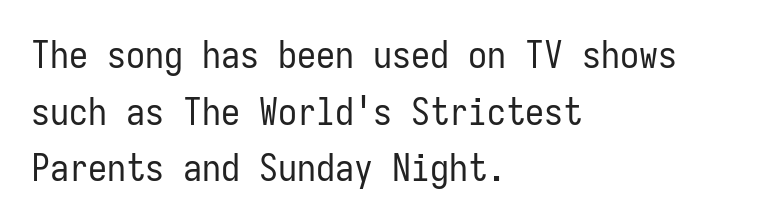
Q: Is the text bold? A: No.
Q: Is the text italic (slanted)? A: No, it is upright.
Q: Is the typeface a serif or a sans-serif typeface? A: Sans-serif.
Q: Is the text underlined? A: No.
Q: How is the paragraph aligned? A: Left-aligned.
Q: Is the spacing between letters normal or unusually wide? A: Normal.
Q: Is the spacing between lines tight, normal or loose? A: Normal.
Q: Width (condensed, normal, or wide)? A: Condensed.
Q: Stroke contrast? A: Low.
Q: x-height? A: Medium.
Q: Monospaced? A: Yes.
